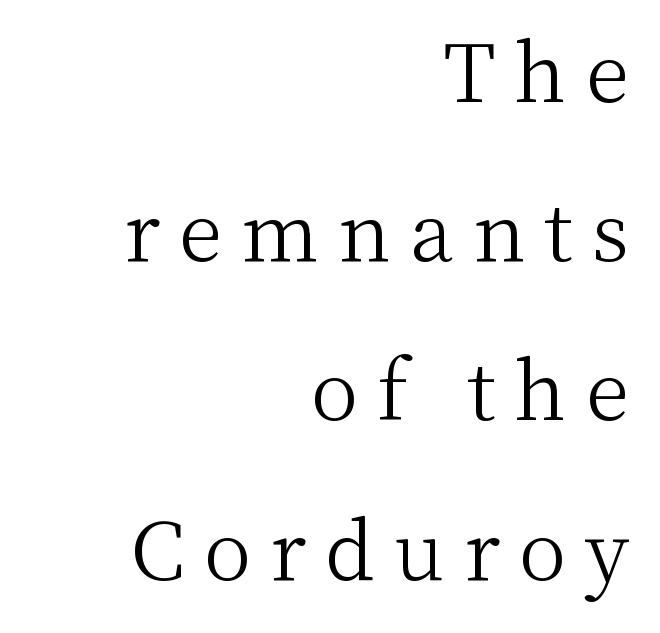
The image shows 80 px light serif type, upright; set right-aligned, loose line spacing (1.99x), unusually wide letter spacing (+0.24 em), not underlined; medium stroke contrast and a medium x-height.
